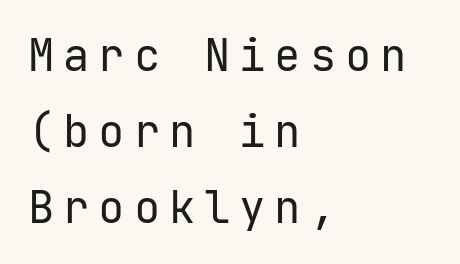
Q: Is the text bold? A: No.
Q: Is the text italic (slanted)? A: No, it is upright.
Q: Is the typeface a serif or a sans-serif typeface? A: Sans-serif.
Q: Is the text underlined? A: No.
Q: How is the paragraph aligned? A: Left-aligned.
Q: Is the spacing between letters normal or unusually wide? A: Unusually wide.
Q: Width (condensed, normal, or wide)? A: Normal.
Q: Stroke contrast? A: Low.
Q: x-height? A: Medium.
Q: Monospaced? A: Yes.
